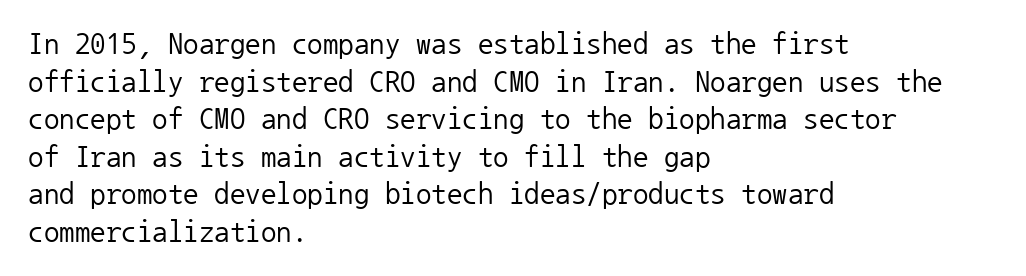
The image shows 31 px regular-weight sans-serif type, upright, monospaced; set left-aligned, line spacing 1.21x, normal letter spacing, not underlined; low stroke contrast and a medium x-height.
